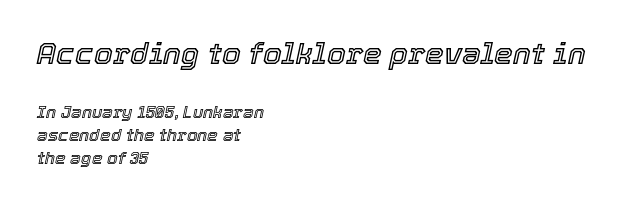
Spacing verdict: proportional, widths tailored to each character. The paragraph has a hard left edge and a soft right edge. Characters follow at the spacing the type designer built in. Is the type slanted? Yes — the strokes lean at a clear angle. Look at the glyph heights: the upper group is clearly the bigger setting.
